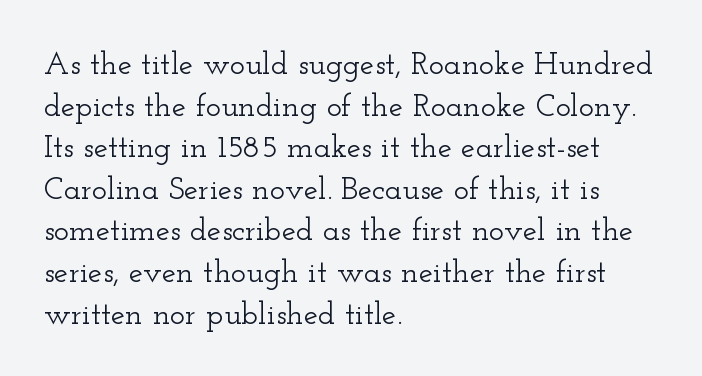
If you drew a ruler down the left edge, every line would touch it. Proportional: the letters do not fall into vertical columns. Observe the ordinary spacing: letters are neighbours, not strangers. In terms of letterform style, serifs are clearly present. The strip under each line holds only bare page. Interline gaps are of average width in this sample.
